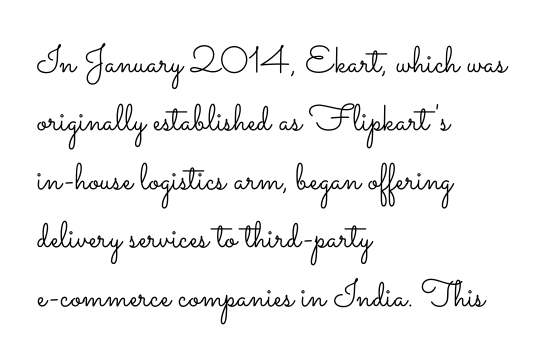
{"bold": "no", "weight": "light", "width": "wide", "stroke_contrast": "low", "x_height": "small", "monospaced": "no", "underline": "no", "align": "left", "line_spacing": "normal", "line_spacing_ratio": 1.58, "letter_spacing": "normal", "letter_spacing_em": 0.0, "glyph_px": 37}
